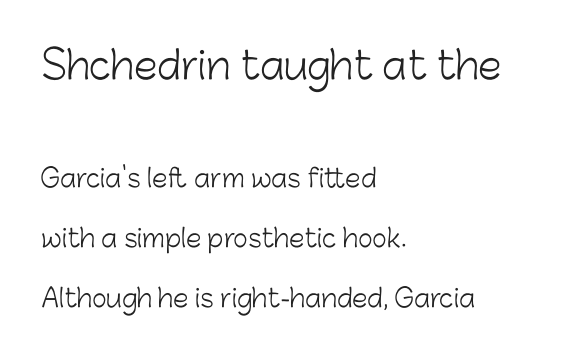
{"serif": "no", "italic": "no", "bold": "no", "weight": "light", "width": "normal", "stroke_contrast": "low", "x_height": "medium", "monospaced": "no", "underline": "no", "align": "left", "line_spacing": "loose", "line_spacing_ratio": 2.39, "letter_spacing": "normal", "letter_spacing_em": 0.0, "larger_block": "first", "size_ratio": 1.52, "glyph_px": 38}
